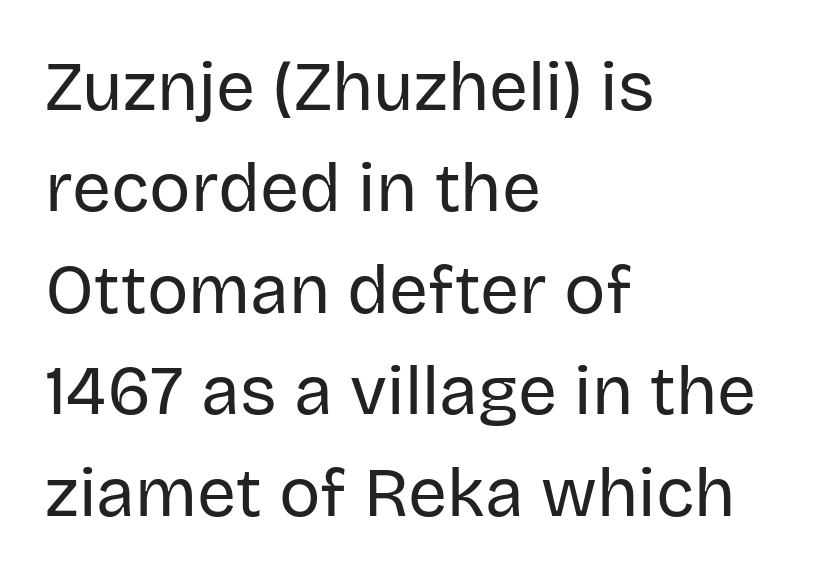
The image shows 69 px regular-weight sans-serif type, upright; set left-aligned, normal line spacing (1.47x), normal letter spacing, not underlined; low stroke contrast and a large x-height.
